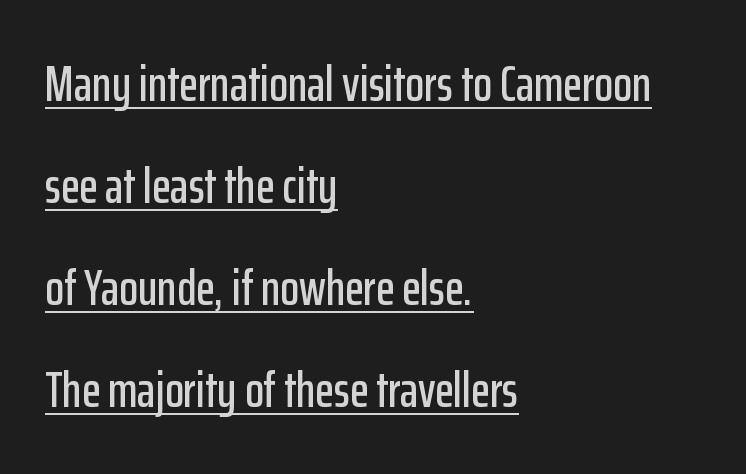
What kind of face is this? One without serifs — a sans. Character widths vary here, with narrow letters taking less room than wide ones. Is there an underline? Yes — a line sits under the letters. The letterforms sit shoulder to shoulder at normal distance. One-word summary of the alignment: left.
